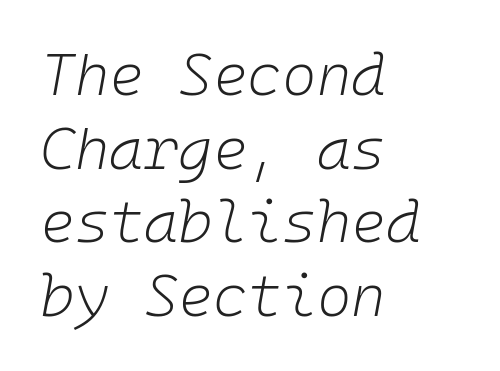
Q: Is the text bold? A: No.
Q: Is the text italic (slanted)? A: Yes, it leans right by about 10 degrees.
Q: Is the text underlined? A: No.
Q: How is the paragraph aligned? A: Left-aligned.
Q: Is the spacing between letters normal or unusually wide? A: Normal.
Q: Is the spacing between lines tight, normal or loose? A: Normal.
Q: Width (condensed, normal, or wide)? A: Normal.
Q: Stroke contrast? A: Low.
Q: x-height? A: Medium.
Q: Monospaced? A: Yes.
